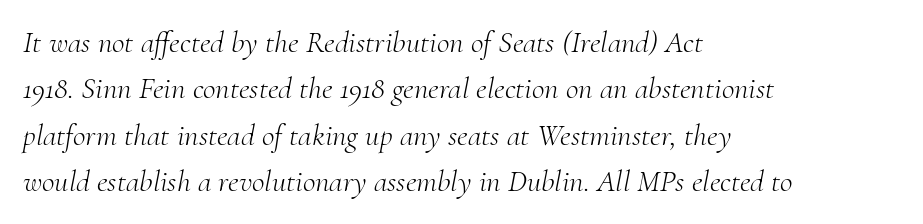
{"serif": "yes", "italic": "yes", "lean": "right", "slant_degrees": 10, "bold": "no", "weight": "light", "width": "normal", "stroke_contrast": "medium", "x_height": "small", "monospaced": "no", "underline": "no", "align": "left", "line_spacing": "normal", "line_spacing_ratio": 1.5, "letter_spacing": "normal", "letter_spacing_em": 0.0, "glyph_px": 31}
